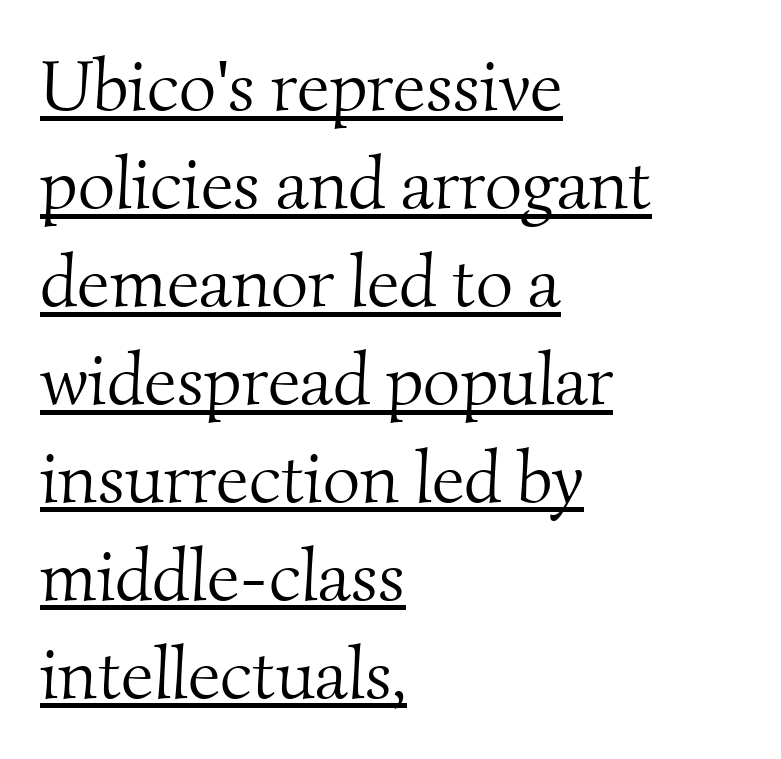
The image shows 72 px light serif type; set left-aligned, normal line spacing (1.36x), normal letter spacing, underlined; medium stroke contrast and a small x-height.
